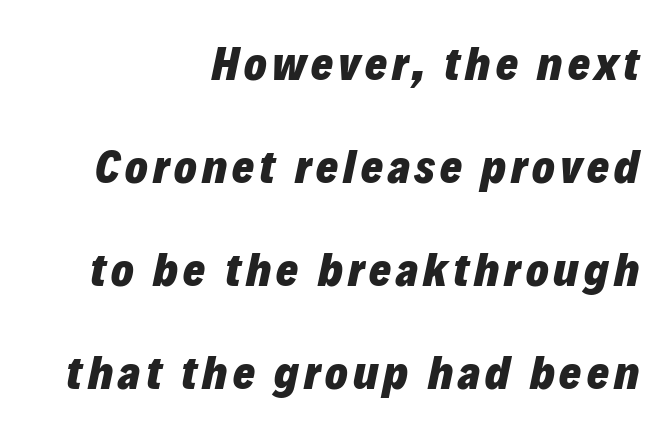
The space between consecutive lines is lavish. Is this a fixed-width face? No — the glyphs have proportional, varying widths. This sample uses an oblique cut, with every glyph tilted off the vertical. The strokes are fattened all the way to bold. Line ends are locked; line starts wander. Unmarked baselines from the first word to the last.
